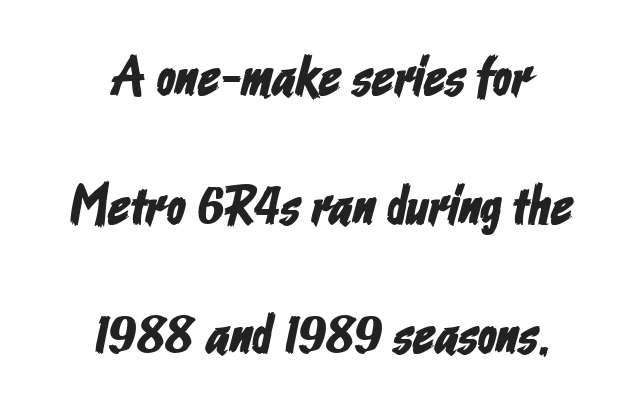
The passage is arranged like a title page — every line centered. In terms of letterspacing, this is plain default setting. Each row of text sits above clean, open space. The face used here is a sans, in the tradition of grotesques and geometrics. These lines are rendered in a variable-pitch font. The space between consecutive lines is lavish.
